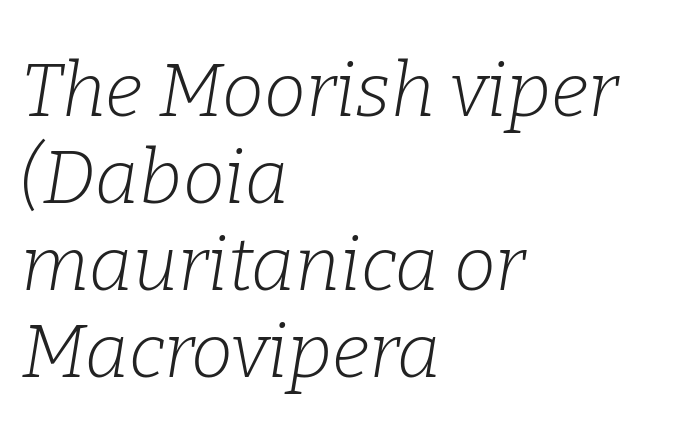
Q: Is the text bold? A: No.
Q: Is the text italic (slanted)? A: Yes, it leans right by about 9 degrees.
Q: Is the typeface a serif or a sans-serif typeface? A: Serif.
Q: Is the text underlined? A: No.
Q: How is the paragraph aligned? A: Left-aligned.
Q: Is the spacing between letters normal or unusually wide? A: Normal.
Q: Width (condensed, normal, or wide)? A: Normal.
Q: Stroke contrast? A: Low.
Q: x-height? A: Medium.
Q: Monospaced? A: No.
